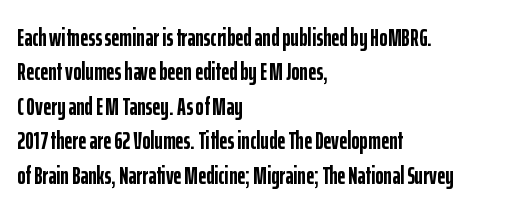
Q: Is the text bold? A: Yes.
Q: Is the text italic (slanted)? A: No, it is upright.
Q: Is the text underlined? A: No.
Q: How is the paragraph aligned? A: Left-aligned.
Q: Is the spacing between letters normal or unusually wide? A: Normal.
Q: Is the spacing between lines tight, normal or loose? A: Normal.
